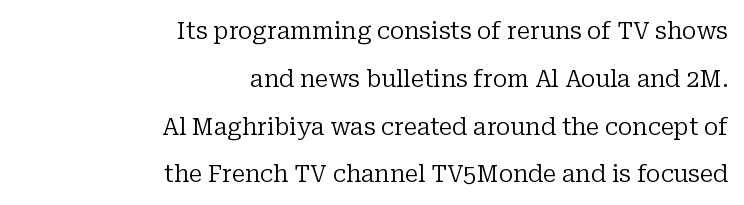
Q: Is the text bold? A: No.
Q: Is the text italic (slanted)? A: No, it is upright.
Q: Is the text underlined? A: No.
Q: How is the paragraph aligned? A: Right-aligned.
Q: Is the spacing between letters normal or unusually wide? A: Normal.
Q: Is the spacing between lines tight, normal or loose? A: Loose.
